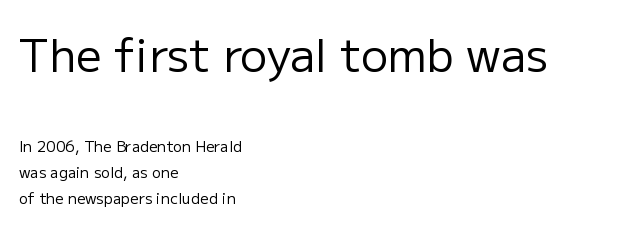
Weight: not bold — regular or lighter. The letters advance in unequal steps, a hallmark of proportional type. Vertical strokes here are truly vertical. The typesetter chose a ragged-right arrangement here. If you squint, the top block still reads clearly — it's the larger of the two.
